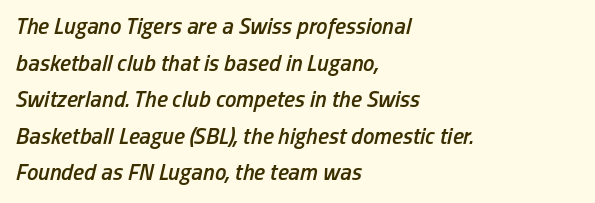
The rendering uses a semibold face; strokes are thickened but not to full bold. Underline: absent. Default kerning and tracking; the words read as compact shapes. The setting favours the left margin, as ordinary paragraphs usually do.
